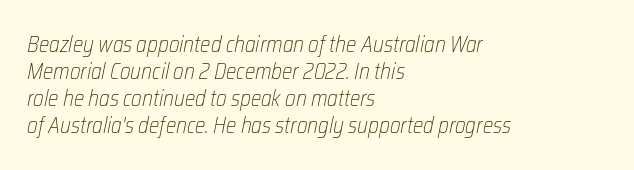
The image shows 22 px text type, italic (leaning right); set left-aligned, line spacing 1.22x, normal letter spacing, not underlined.
